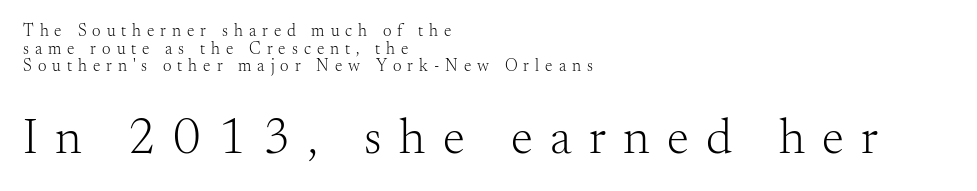
{"serif": "yes", "italic": "no", "bold": "no", "weight": "light", "width": "normal", "stroke_contrast": "medium", "x_height": "small", "monospaced": "no", "underline": "no", "align": "left", "line_spacing": "tight", "line_spacing_ratio": 1.04, "letter_spacing": "wide", "letter_spacing_em": 0.35, "larger_block": "second", "size_ratio": 2.94, "glyph_px": 50}
